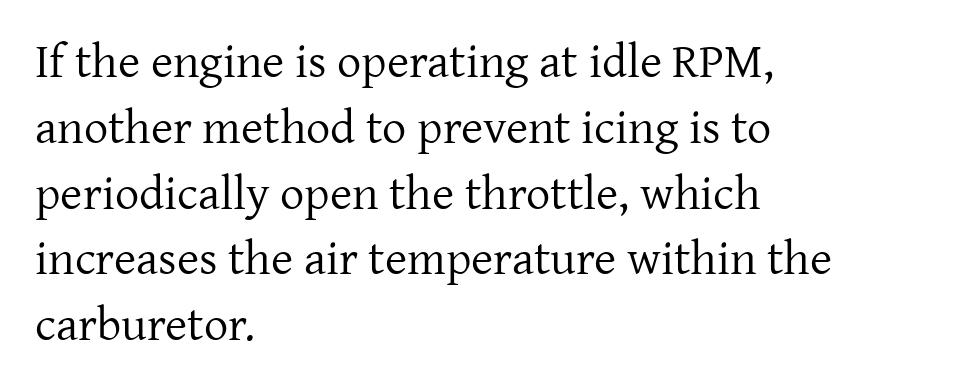
Q: Is the text bold? A: No.
Q: Is the text italic (slanted)? A: No, it is upright.
Q: Is the typeface a serif or a sans-serif typeface? A: Serif.
Q: Is the text underlined? A: No.
Q: How is the paragraph aligned? A: Left-aligned.
Q: Is the spacing between letters normal or unusually wide? A: Normal.
Q: Is the spacing between lines tight, normal or loose? A: Normal.
Q: Width (condensed, normal, or wide)? A: Normal.
Q: Stroke contrast? A: Low.
Q: x-height? A: Medium.
Q: Monospaced? A: No.
